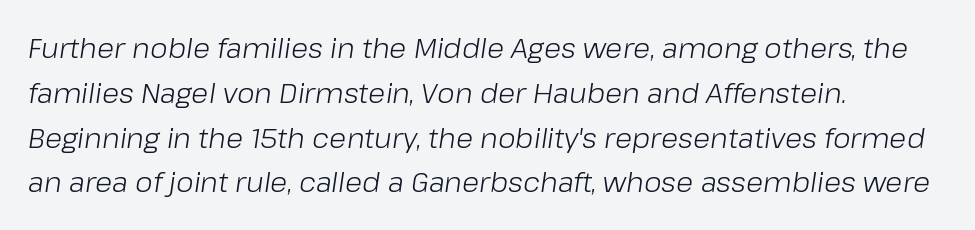
{"italic": "yes", "lean": "right", "slant_degrees": 8, "bold": "no", "weight": "light", "width": "normal", "stroke_contrast": "low", "x_height": "medium", "monospaced": "no", "underline": "no", "align": "left", "line_spacing": "normal", "line_spacing_ratio": 1.6, "letter_spacing": "normal", "letter_spacing_em": 0.0, "glyph_px": 28}
